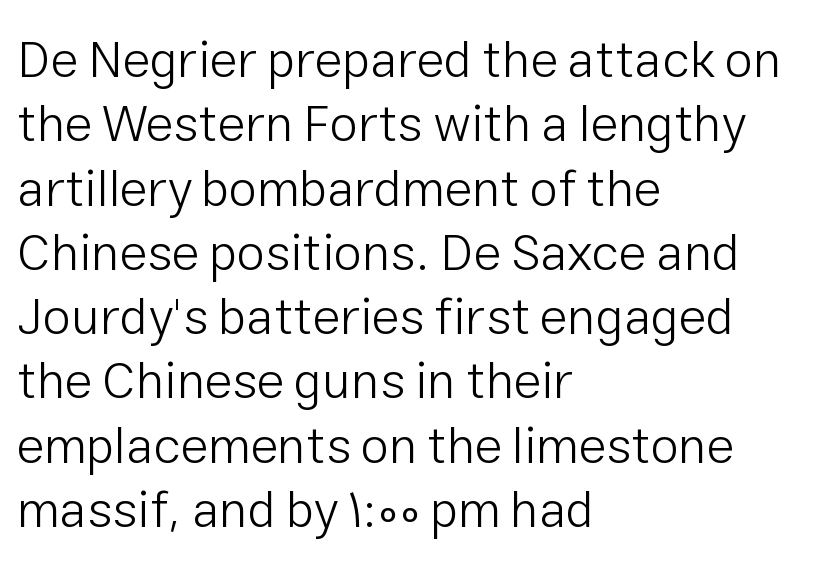
{"serif": "no", "italic": "no", "bold": "no", "weight": "light", "width": "normal", "stroke_contrast": "low", "x_height": "medium", "monospaced": "no", "underline": "no", "align": "left", "line_spacing": "normal", "line_spacing_ratio": 1.26, "letter_spacing": "normal", "letter_spacing_em": 0.0, "glyph_px": 51}
